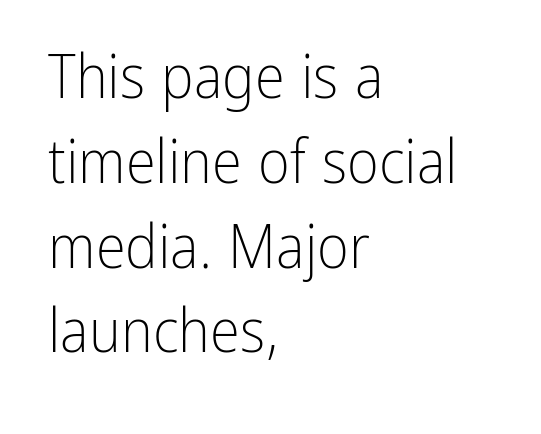
Q: Is the text bold? A: No.
Q: Is the text italic (slanted)? A: No, it is upright.
Q: Is the typeface a serif or a sans-serif typeface? A: Sans-serif.
Q: Is the text underlined? A: No.
Q: How is the paragraph aligned? A: Left-aligned.
Q: Is the spacing between letters normal or unusually wide? A: Normal.
Q: Is the spacing between lines tight, normal or loose? A: Normal.
Q: Width (condensed, normal, or wide)? A: Condensed.
Q: Stroke contrast? A: Low.
Q: x-height? A: Medium.
Q: Monospaced? A: No.
